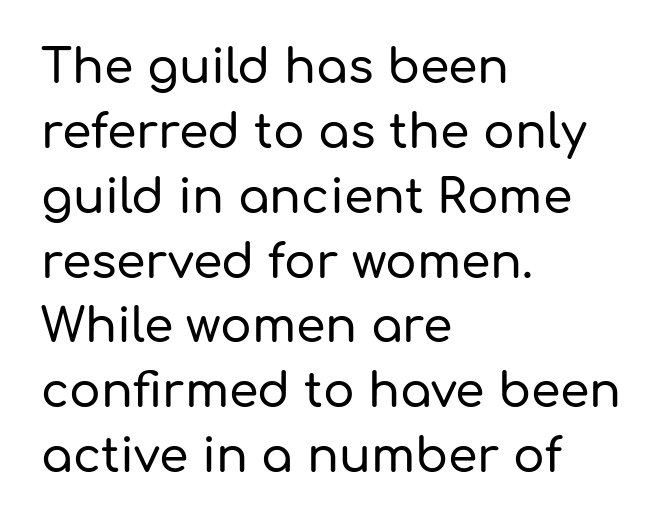
{"serif": "no", "italic": "no", "width": "normal", "stroke_contrast": "low", "x_height": "medium", "monospaced": "no", "underline": "no", "align": "left", "line_spacing": "normal", "line_spacing_ratio": 1.38, "letter_spacing": "normal", "letter_spacing_em": 0.0, "glyph_px": 47}
